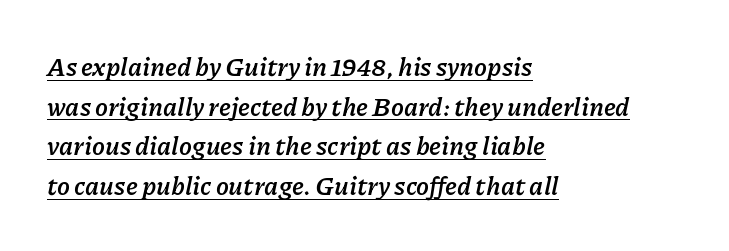
Q: Is the text bold? A: Yes.
Q: Is the text italic (slanted)? A: Yes, it leans right by about 11 degrees.
Q: Is the text underlined? A: Yes.
Q: How is the paragraph aligned? A: Left-aligned.
Q: Is the spacing between letters normal or unusually wide? A: Normal.
Q: Is the spacing between lines tight, normal or loose? A: Normal.
